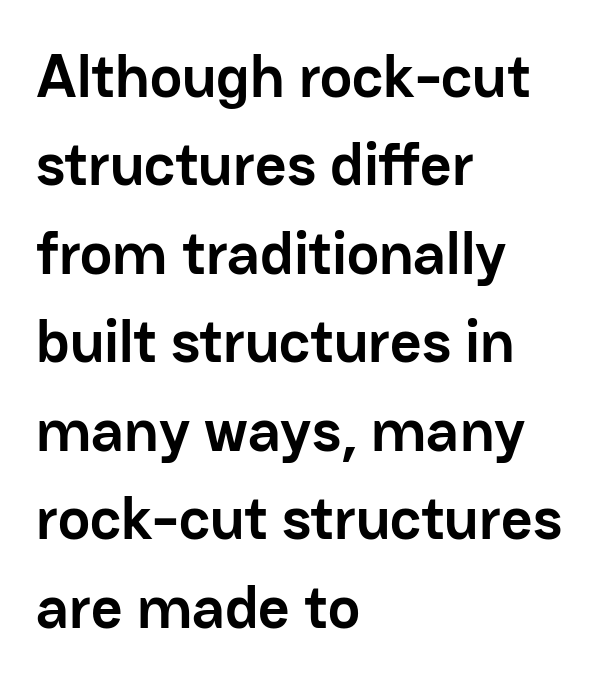
The image shows 61 px semibold sans-serif type, upright; set left-aligned, normal line spacing (1.45x), normal letter spacing, not underlined; low stroke contrast and a medium x-height.
